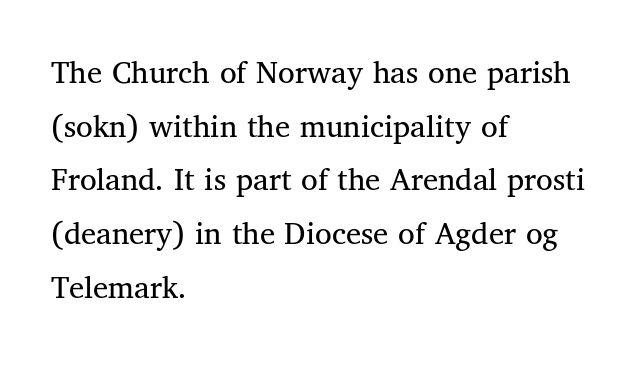
Q: Is the text bold? A: No.
Q: Is the text italic (slanted)? A: No, it is upright.
Q: Is the typeface a serif or a sans-serif typeface? A: Serif.
Q: Is the text underlined? A: No.
Q: How is the paragraph aligned? A: Left-aligned.
Q: Is the spacing between letters normal or unusually wide? A: Normal.
Q: Is the spacing between lines tight, normal or loose? A: Normal.
Q: Width (condensed, normal, or wide)? A: Normal.
Q: Stroke contrast? A: Medium.
Q: x-height? A: Medium.
Q: Monospaced? A: No.
